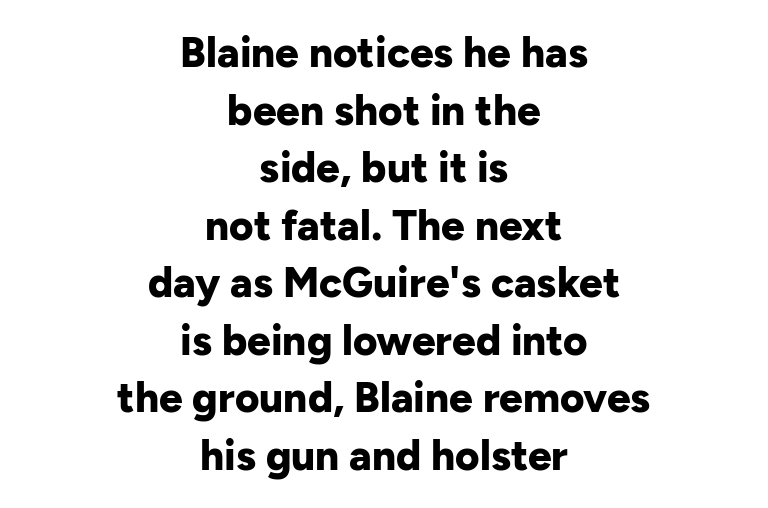
Q: Is the text bold? A: Yes.
Q: Is the text italic (slanted)? A: No, it is upright.
Q: Is the typeface a serif or a sans-serif typeface? A: Sans-serif.
Q: Is the text underlined? A: No.
Q: How is the paragraph aligned? A: Centered.
Q: Is the spacing between letters normal or unusually wide? A: Normal.
Q: Is the spacing between lines tight, normal or loose? A: Normal.
Q: Width (condensed, normal, or wide)? A: Normal.
Q: Stroke contrast? A: Low.
Q: x-height? A: Medium.
Q: Monospaced? A: No.
